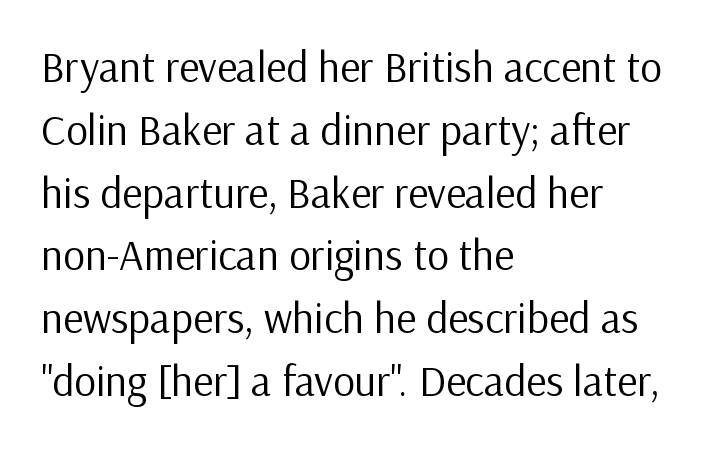
The image shows 43 px regular-weight sans-serif type, upright; set left-aligned, normal line spacing (1.46x), normal letter spacing, not underlined; low stroke contrast and a medium x-height.
